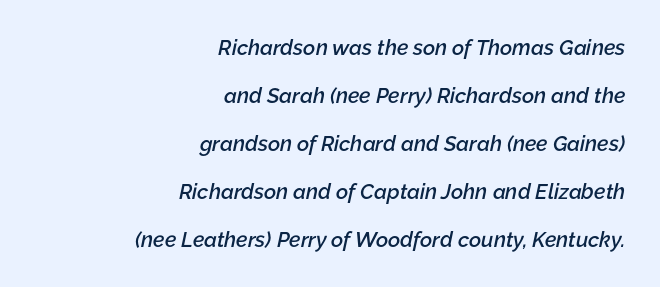
{"italic": "yes", "lean": "right", "slant_degrees": 12, "bold": "semi", "underline": "no", "align": "right", "line_spacing": "loose", "line_spacing_ratio": 2.28, "letter_spacing": "normal", "letter_spacing_em": 0.0, "glyph_px": 21}
